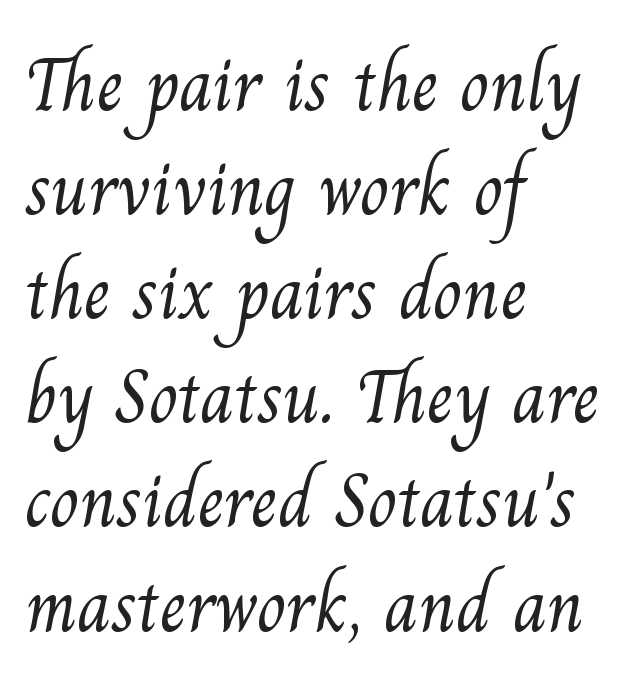
{"serif": "yes", "bold": "no", "weight": "light", "width": "normal", "stroke_contrast": "medium", "x_height": "small", "monospaced": "no", "underline": "no", "align": "left", "line_spacing": "normal", "line_spacing_ratio": 1.37, "letter_spacing": "normal", "letter_spacing_em": 0.0, "glyph_px": 76}
